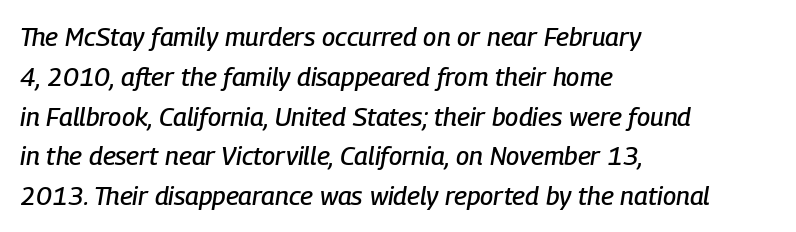
The lettering tilts uniformly, giving the passage an italic look. Is the letter spacing exaggerated? No — it looks like the ordinary default. Is there much room between lines? A standard amount, neither cramped nor airy. Plain, unruled lines of type. Teacher's note: observe the even left margin — that is flush-left alignment.
